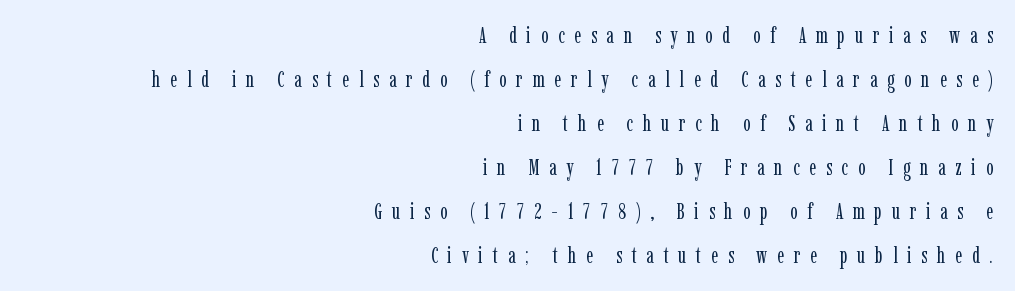
The image shows 22 px text type, upright; set right-aligned, loose line spacing (2.0x), unusually wide letter spacing (+0.44 em), not underlined.
